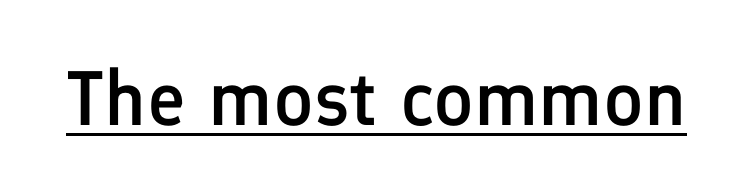
No italicization has been applied; the sample stays upright. The words here are underlined. Does the weight exceed regular? Yes, but only to semibold. Tracking value appears to be zero — textbook default spacing.
